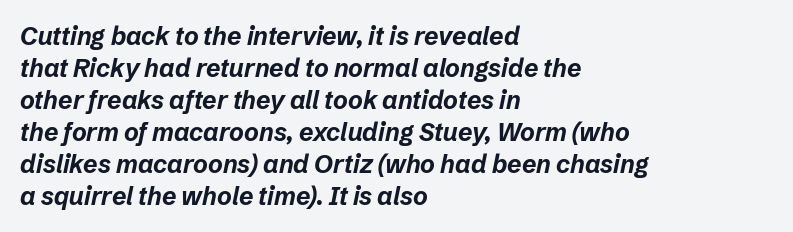
The image shows 25 px bold type, italic (leaning right); set left-aligned, normal line spacing (1.28x), normal letter spacing, not underlined.
